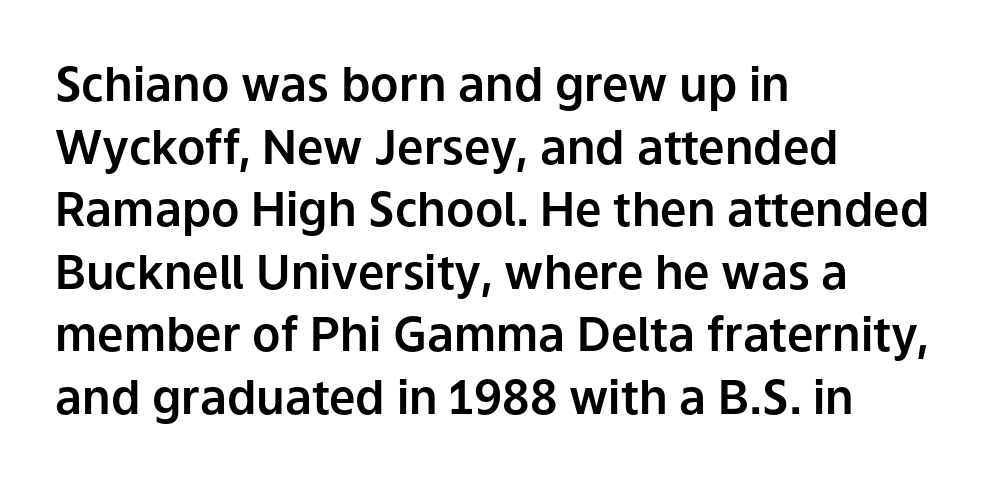
These lines are composed in type without serifs. The specimen omits any rule beneath the text block's lines. Note the varied advance widths — an 'i' is clearly narrower than an 'm'. Horizontally, the lines are justified to the leading edge only.
